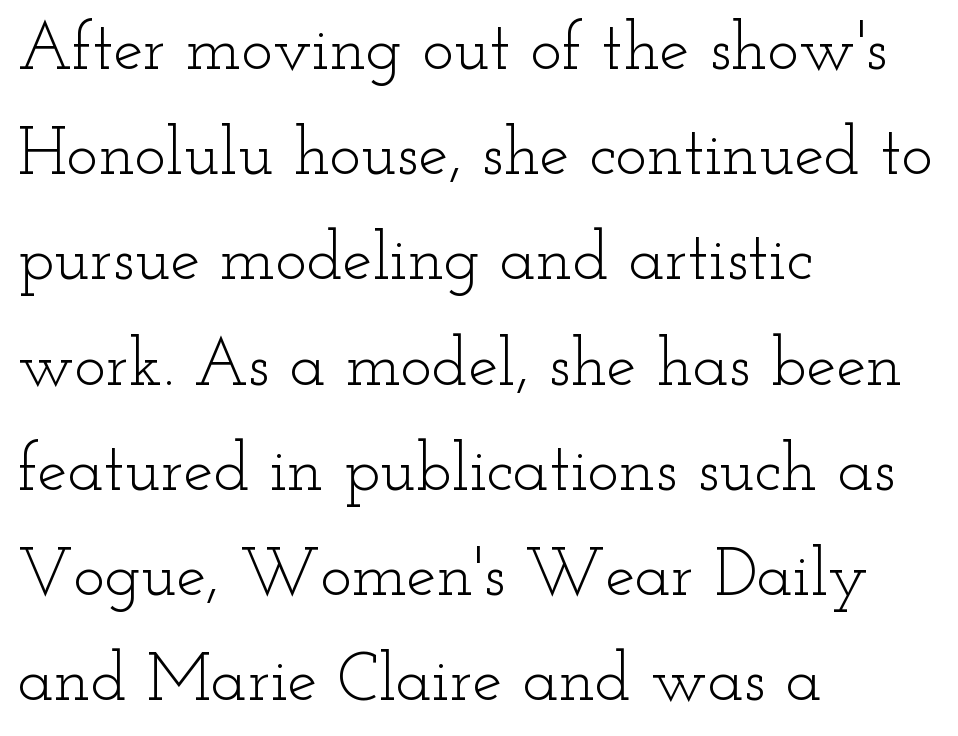
The image shows 67 px light, wide serif type, upright; set left-aligned, normal line spacing (1.57x), normal letter spacing, not underlined; low stroke contrast and a small x-height.
